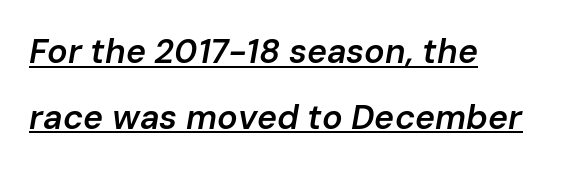
The image shows 34 px semibold type, italic (leaning right); set left-aligned, loose line spacing (1.93x), normal letter spacing, underlined; low stroke contrast and a medium x-height.
